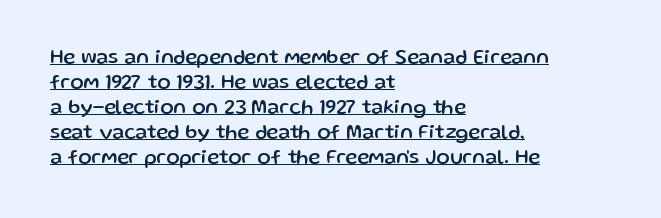
The image shows 20 px text type, upright; set left-aligned, normal line spacing (1.25x), normal letter spacing, underlined.
